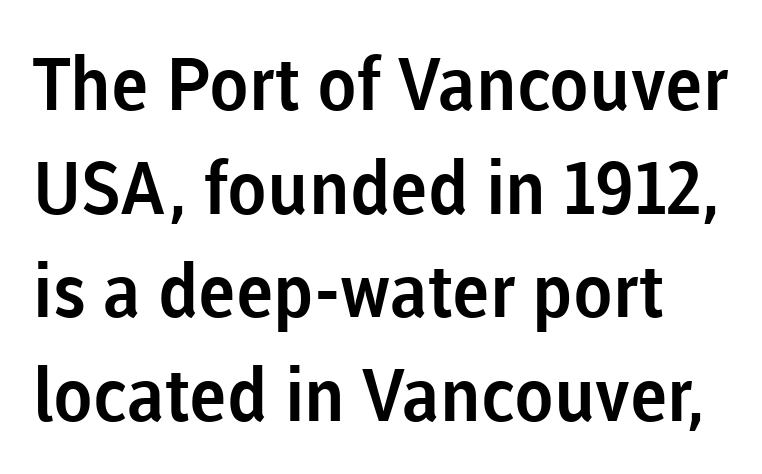
The image shows 73 px sans-serif type, upright; set normal line spacing (1.42x), normal letter spacing, not underlined; low stroke contrast and a medium x-height.
